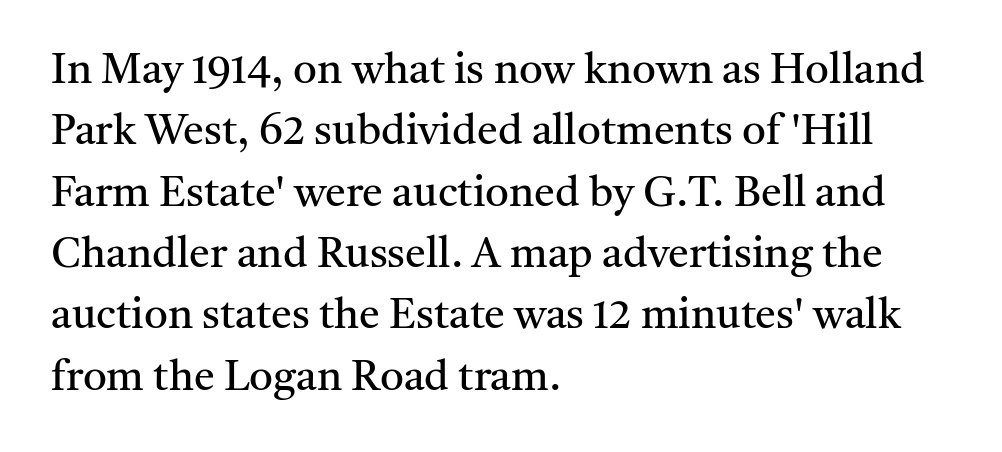
Q: Is the text bold? A: No.
Q: Is the text italic (slanted)? A: No, it is upright.
Q: Is the typeface a serif or a sans-serif typeface? A: Serif.
Q: Is the text underlined? A: No.
Q: How is the paragraph aligned? A: Left-aligned.
Q: Is the spacing between letters normal or unusually wide? A: Normal.
Q: Is the spacing between lines tight, normal or loose? A: Normal.
Q: Width (condensed, normal, or wide)? A: Normal.
Q: Stroke contrast? A: Medium.
Q: x-height? A: Medium.
Q: Monospaced? A: No.
